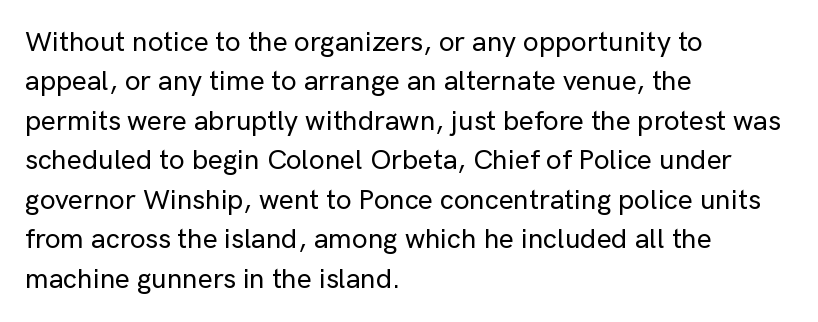
{"serif": "no", "italic": "no", "width": "normal", "stroke_contrast": "low", "x_height": "medium", "monospaced": "no", "underline": "no", "align": "left", "line_spacing": "normal", "line_spacing_ratio": 1.41, "letter_spacing": "normal", "letter_spacing_em": 0.0, "glyph_px": 28}
